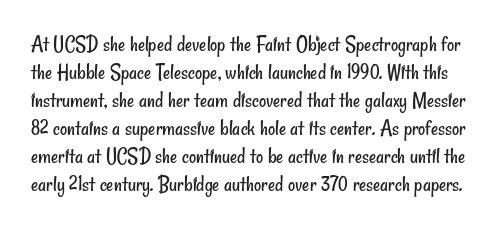
Q: Is the text bold? A: No.
Q: Is the text underlined? A: No.
Q: Is the spacing between letters normal or unusually wide? A: Normal.
Q: Is the spacing between lines tight, normal or loose? A: Normal.
